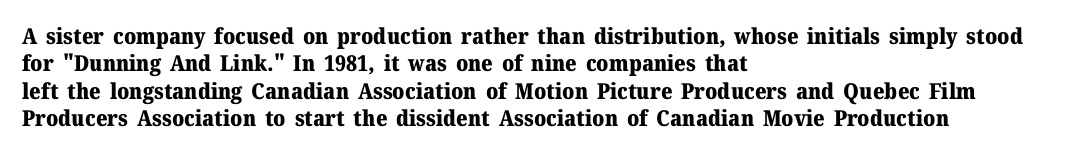
The image shows 22 px bold type, upright; set left-aligned, normal line spacing (1.25x), normal letter spacing, not underlined.
